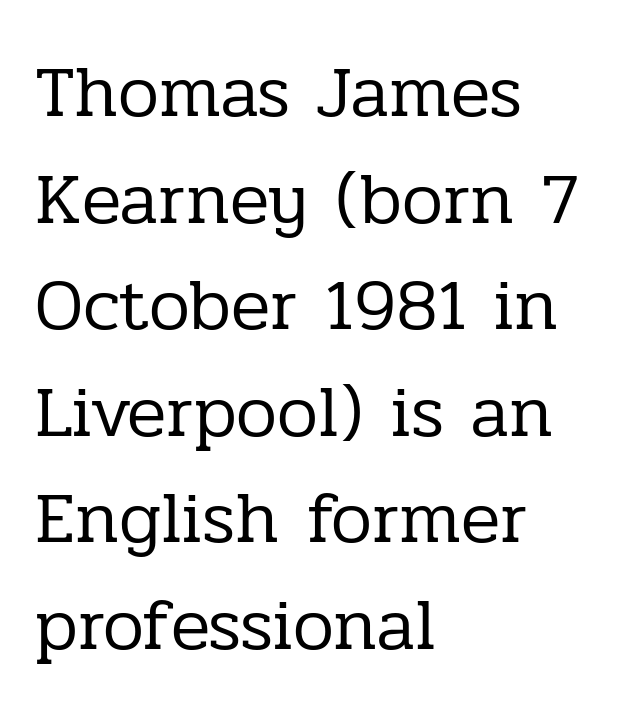
{"serif": "yes", "italic": "no", "bold": "no", "weight": "regular", "width": "normal", "stroke_contrast": "low", "x_height": "medium", "monospaced": "no", "underline": "no", "align": "left", "line_spacing": "normal", "line_spacing_ratio": 1.46, "letter_spacing": "normal", "letter_spacing_em": 0.0, "glyph_px": 73}
